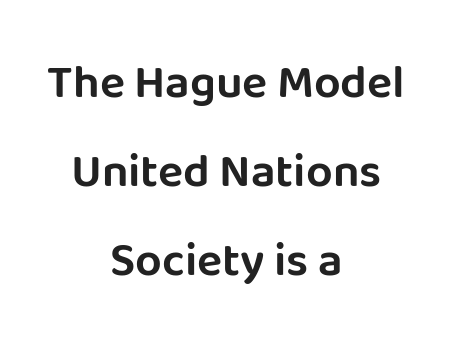
The image shows 47 px sans-serif type, upright; set centered, line spacing 1.89x, normal letter spacing, not underlined; low stroke contrast and a large x-height.
